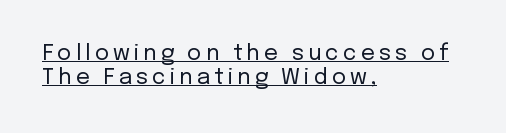
{"italic": "no", "bold": "no", "underline": "yes", "align": "left", "line_spacing": "tight", "line_spacing_ratio": 1.11, "glyph_px": 22}
